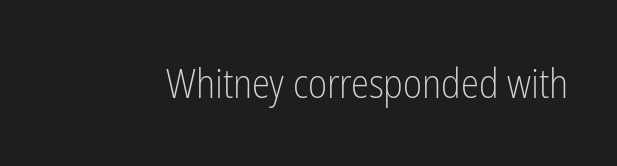
{"serif": "no", "italic": "no", "bold": "no", "weight": "light", "width": "condensed", "stroke_contrast": "low", "x_height": "medium", "monospaced": "no", "underline": "no", "letter_spacing": "normal", "letter_spacing_em": 0.0, "glyph_px": 41}
